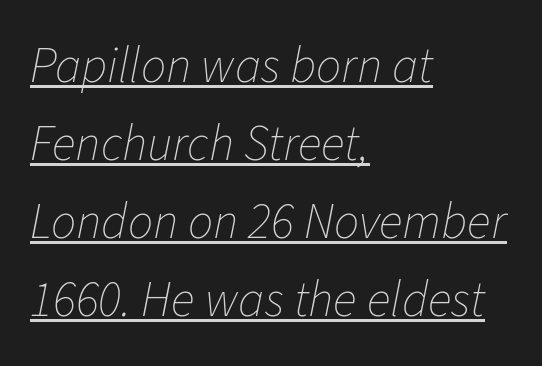
{"italic": "yes", "lean": "right", "slant_degrees": 11, "bold": "no", "weight": "thin", "width": "normal", "stroke_contrast": "low", "x_height": "medium", "monospaced": "no", "underline": "yes", "align": "left", "line_spacing": "normal", "line_spacing_ratio": 1.56, "letter_spacing": "normal", "letter_spacing_em": 0.0, "glyph_px": 50}
